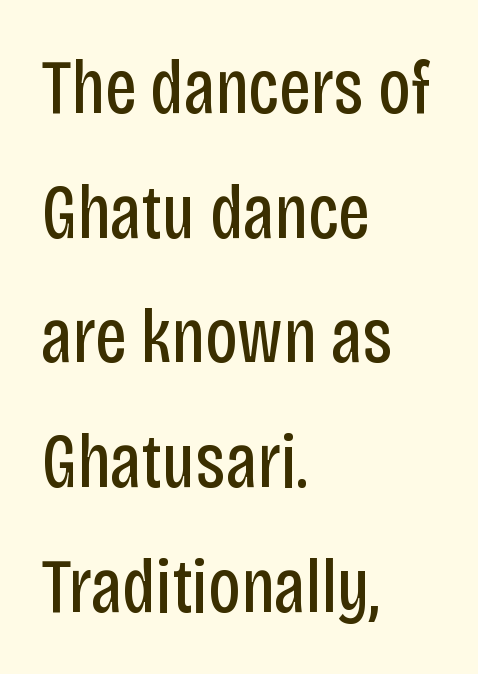
The axis of the letterforms is exactly vertical. Every row of glyphs begins at an identical x-position on the left. The line-height multiplier appears to be the usual default. Compared with typical body copy, the letter spacing here is the same.
